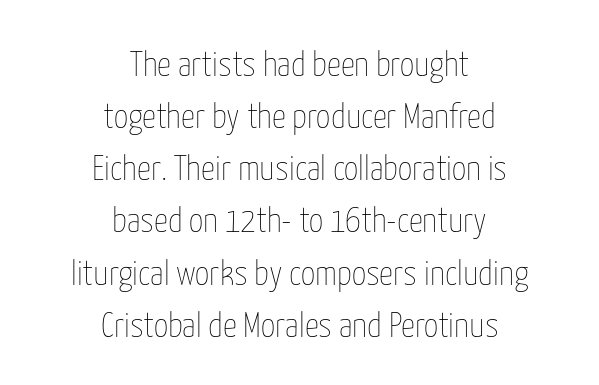
Summary of weight: not heavy and not bold. A roman cut, with each character standing at attention. The specimen omits any rule beneath the text block's lines. Compared with typical body copy, the letter spacing here is the same.
